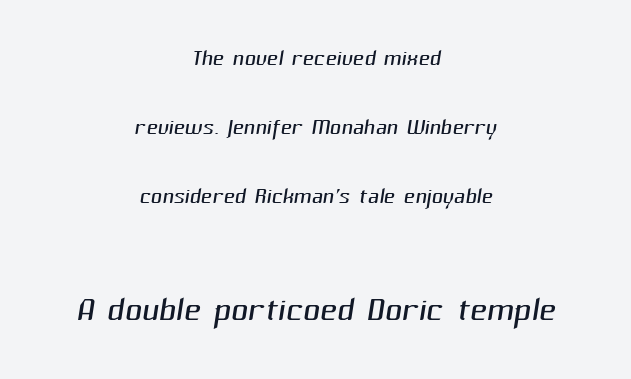
The face used here is rendered with its standard letterfit. Here the designer chose a conventional face with non-uniform glyph widths. Letters have the restrained weight of plain body copy at most. Letters rest on an invisible, unmarked baseline. Typeset on center — no edge is straight. Summary of vertical rhythm: relaxed, with wide interline spacing.
